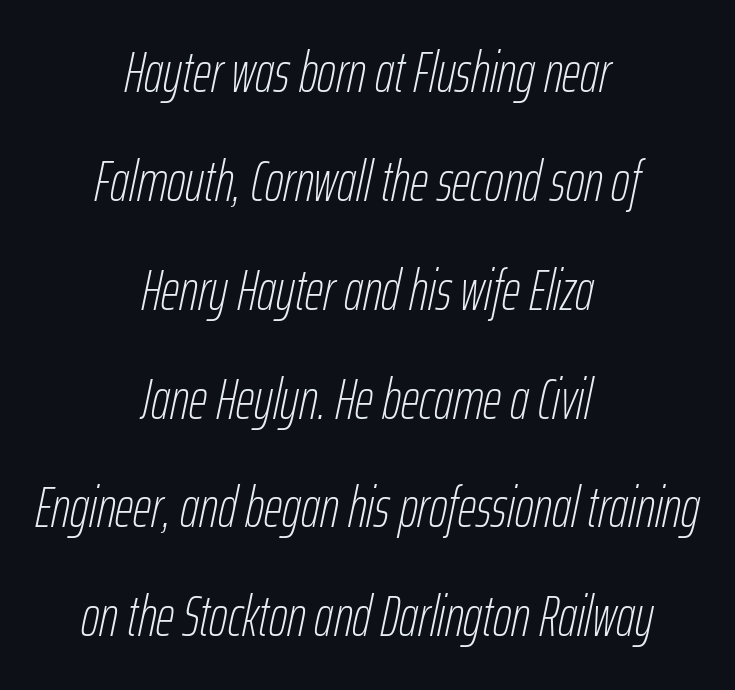
Q: Is the text bold? A: No.
Q: Is the text italic (slanted)? A: Yes, it leans right by about 12 degrees.
Q: Is the text underlined? A: No.
Q: How is the paragraph aligned? A: Centered.
Q: Is the spacing between letters normal or unusually wide? A: Normal.
Q: Is the spacing between lines tight, normal or loose? A: Loose.
Q: Width (condensed, normal, or wide)? A: Condensed.
Q: Stroke contrast? A: Low.
Q: x-height? A: Medium.
Q: Monospaced? A: No.
